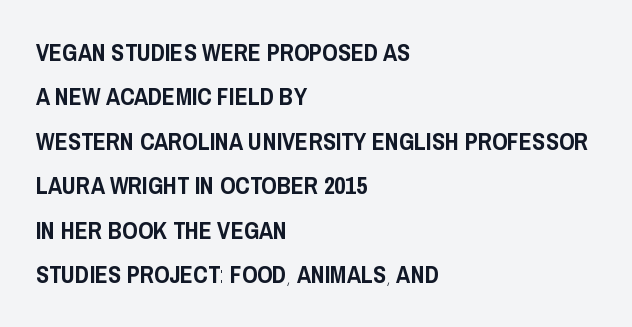
{"italic": "no", "underline": "no", "align": "left", "line_spacing_ratio": 1.85, "letter_spacing": "normal", "letter_spacing_em": 0.0, "glyph_px": 24}
